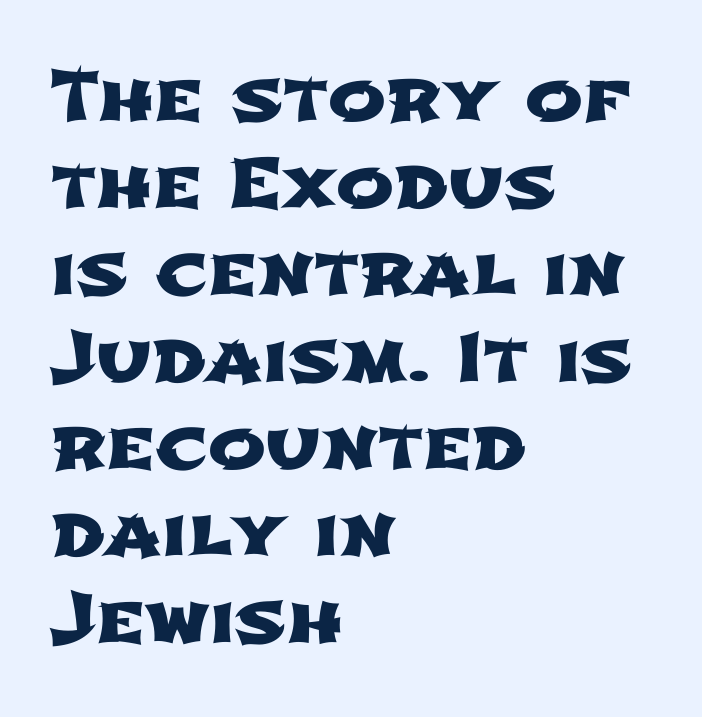
These lines are set flush left with a ragged right edge. The typeface chosen for these lines omits serifs. The face used here is rendered with its standard letterfit. The glyphs are unaccompanied by any horizontal stroke below them. Regarding leading, the lines here are spaced in the standard way. Each letter keeps its own natural width here, so spacing adapts to shape.
